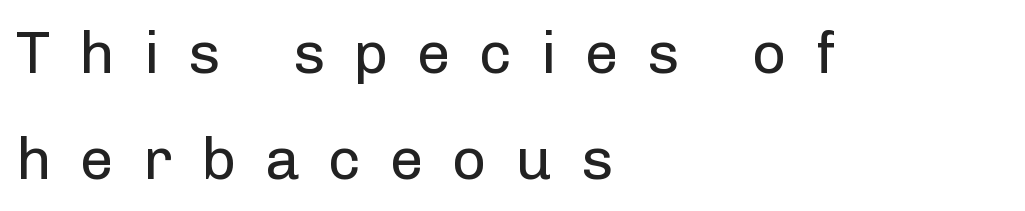
The image shows 60 px regular-weight sans-serif type, upright; set left-aligned, line spacing 1.77x, unusually wide letter spacing (+0.48 em), not underlined; low stroke contrast and a medium x-height.
